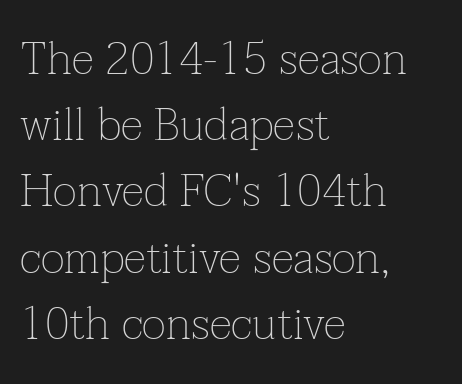
Q: Is the text bold? A: No.
Q: Is the text italic (slanted)? A: No, it is upright.
Q: Is the typeface a serif or a sans-serif typeface? A: Serif.
Q: Is the text underlined? A: No.
Q: How is the paragraph aligned? A: Left-aligned.
Q: Is the spacing between letters normal or unusually wide? A: Normal.
Q: Is the spacing between lines tight, normal or loose? A: Normal.
Q: Width (condensed, normal, or wide)? A: Normal.
Q: Stroke contrast? A: Low.
Q: x-height? A: Medium.
Q: Monospaced? A: No.
